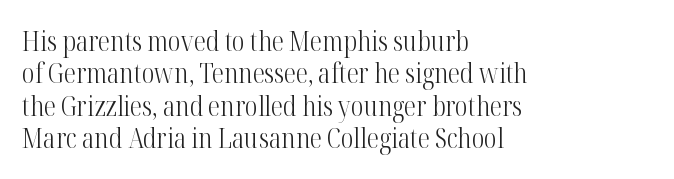
The image shows 27 px text type, upright; set left-aligned, line spacing 1.2x, normal letter spacing, not underlined.
